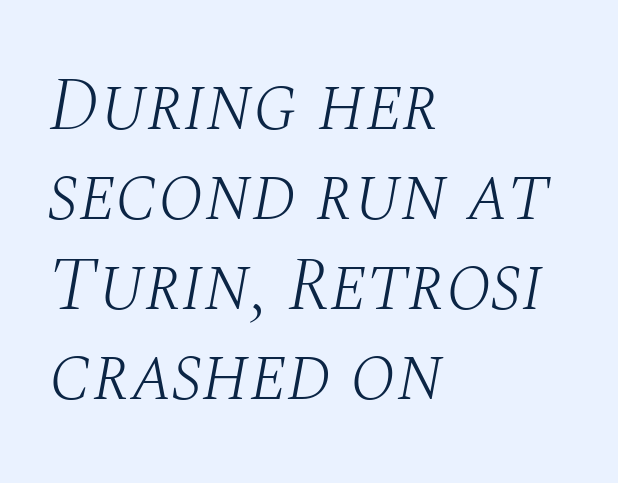
{"serif": "yes", "italic": "yes", "lean": "right", "slant_degrees": 10, "bold": "no", "weight": "light", "width": "normal", "stroke_contrast": "medium", "x_height": "large", "monospaced": "no", "underline": "no", "align": "left", "line_spacing_ratio": 1.2, "letter_spacing": "normal", "letter_spacing_em": 0.0, "glyph_px": 75}
